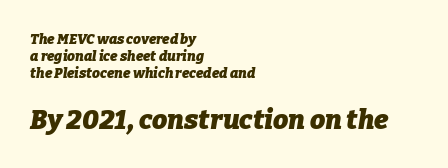
The image shows 27 px bold type, italic (leaning right); set left-aligned, line spacing 1.23x, normal letter spacing, not underlined; the second (bottom) block is 1.93x larger.
